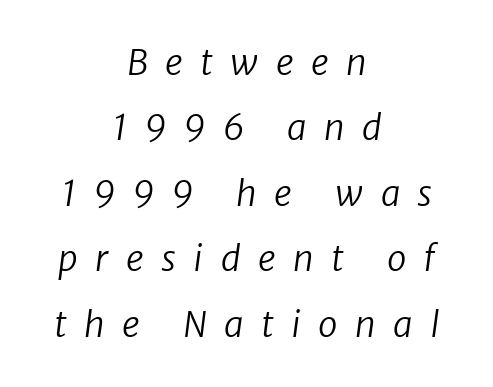
{"serif": "no", "bold": "no", "weight": "regular", "width": "normal", "stroke_contrast": "low", "x_height": "medium", "monospaced": "no", "underline": "no", "align": "center", "line_spacing_ratio": 1.87, "letter_spacing": "wide", "letter_spacing_em": 0.5, "glyph_px": 35}
